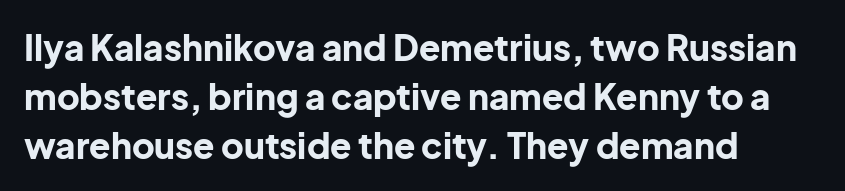
Q: Is the text bold? A: Yes.
Q: Is the text italic (slanted)? A: No, it is upright.
Q: Is the typeface a serif or a sans-serif typeface? A: Sans-serif.
Q: Is the text underlined? A: No.
Q: How is the paragraph aligned? A: Left-aligned.
Q: Is the spacing between letters normal or unusually wide? A: Normal.
Q: Is the spacing between lines tight, normal or loose? A: Normal.
Q: Width (condensed, normal, or wide)? A: Normal.
Q: Stroke contrast? A: Low.
Q: x-height? A: Medium.
Q: Monospaced? A: No.
